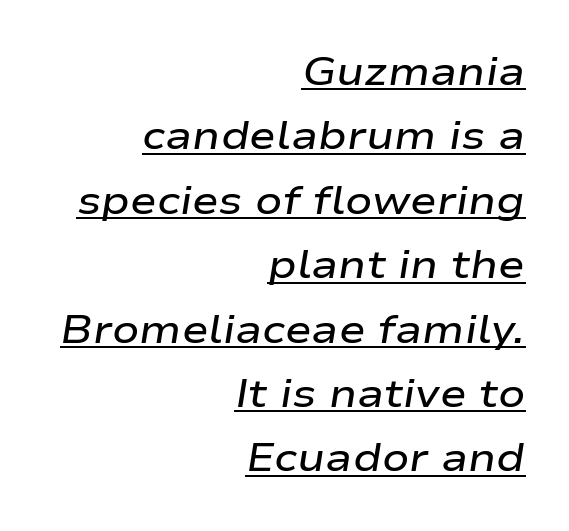
The characters look somewhat weighty, a semibold short of true bold. Beneath each row of characters lies a ruled line. Character widths vary here, with narrow letters taking less room than wide ones. Nobody touched the tracking dial on this one. Line spacing here is normal. Is the block centered? No — it sits flush against the right margin.
